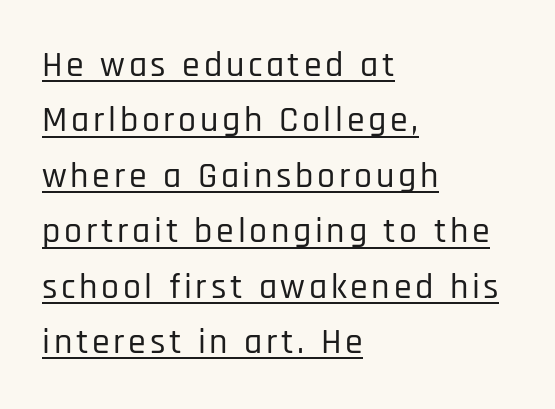
How would I describe the line gaps? Plain and ordinary. No feet cap the strokes, marking this as sans-serif type. Note the varied advance widths — an 'i' is clearly narrower than an 'm'. Short and long lines alike share a common starting point at left. The letters stand upright; this is a roman face.
